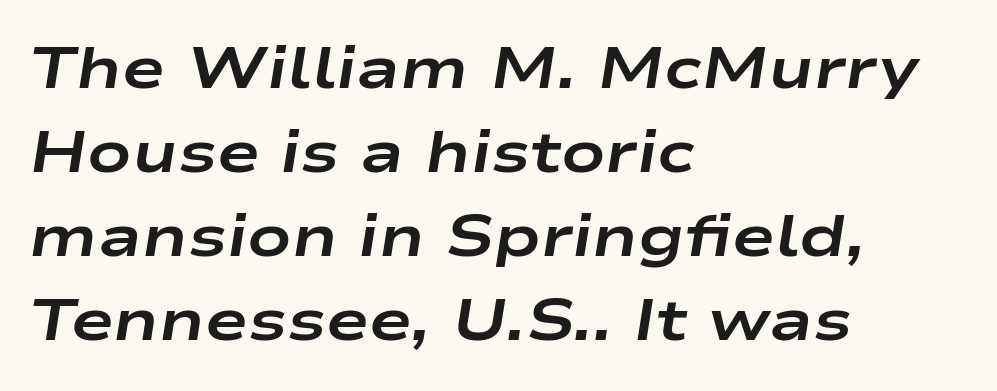
The image shows 58 px bold, wide type, italic (leaning right); set left-aligned, normal line spacing (1.45x), normal letter spacing, not underlined; low stroke contrast and a medium x-height.
